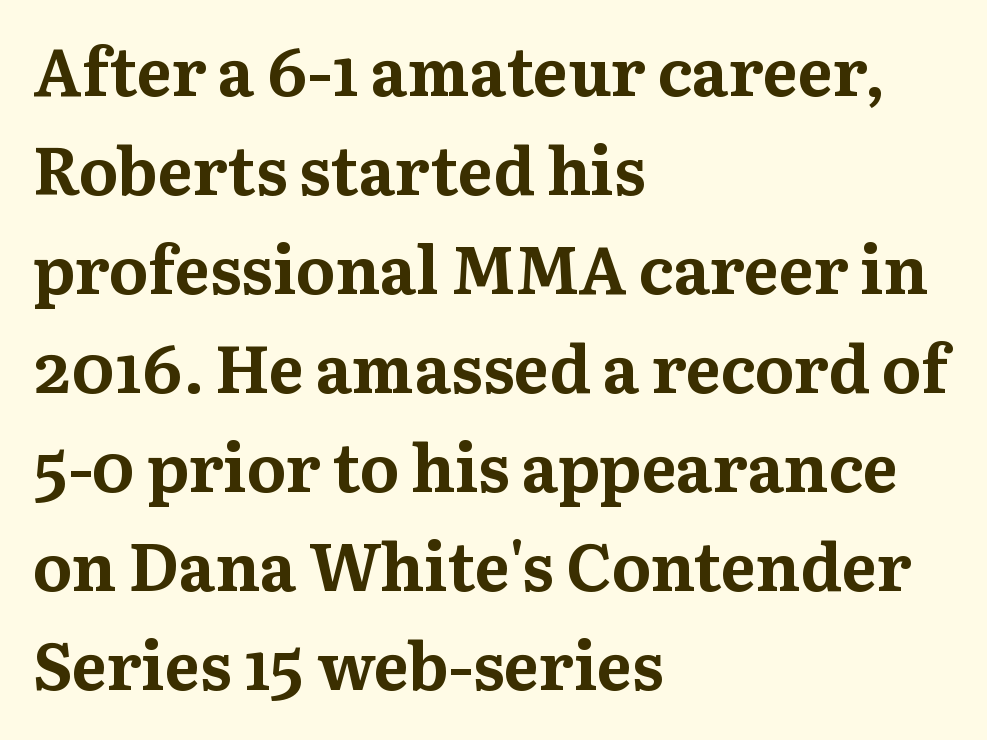
{"serif": "yes", "italic": "no", "bold": "yes", "weight": "bold", "width": "normal", "stroke_contrast": "medium", "x_height": "medium", "monospaced": "no", "underline": "no", "align": "left", "line_spacing": "normal", "line_spacing_ratio": 1.5, "letter_spacing": "normal", "letter_spacing_em": 0.0, "glyph_px": 66}
